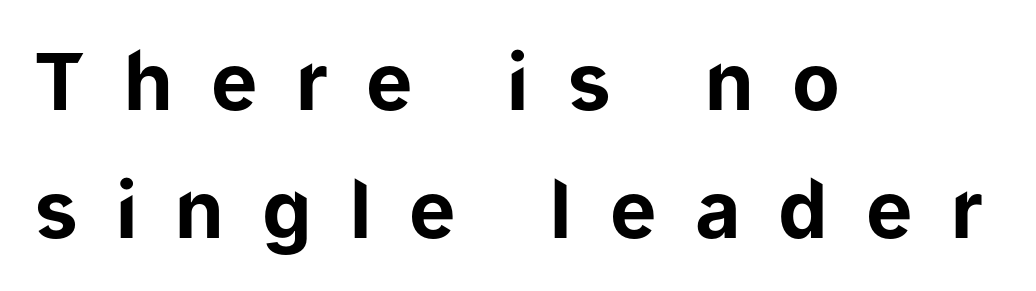
The image shows 78 px bold sans-serif type, upright; set left-aligned, normal line spacing (1.64x), unusually wide letter spacing (+0.49 em), not underlined; low stroke contrast and a medium x-height.
